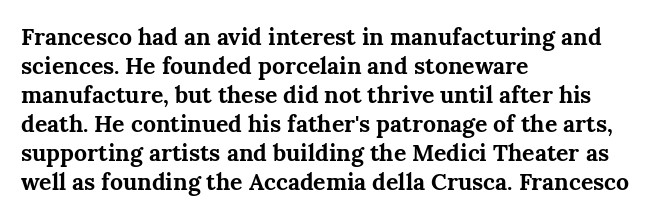
{"italic": "no", "bold": "yes", "underline": "no", "align": "left", "line_spacing": "normal", "line_spacing_ratio": 1.26, "letter_spacing": "normal", "letter_spacing_em": 0.0, "glyph_px": 23}
